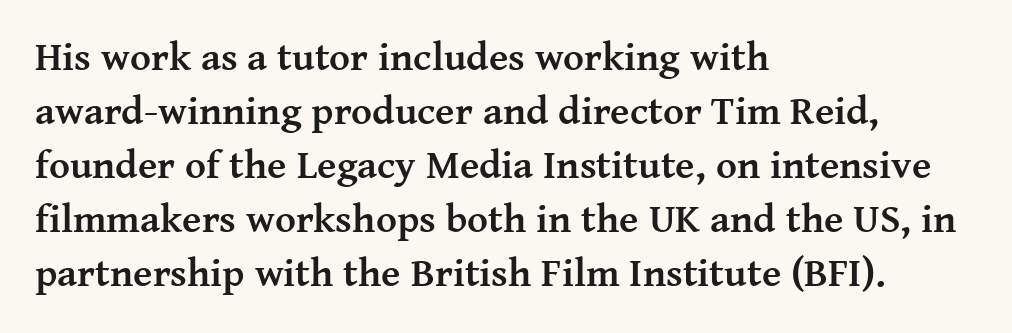
The letters advance in unequal steps, a hallmark of proportional type. The tracking reads as untouched default to a designer's eye. Left-aligned paragraph, ragged on the right. On the weight axis this lands at bold, roughly 700.
